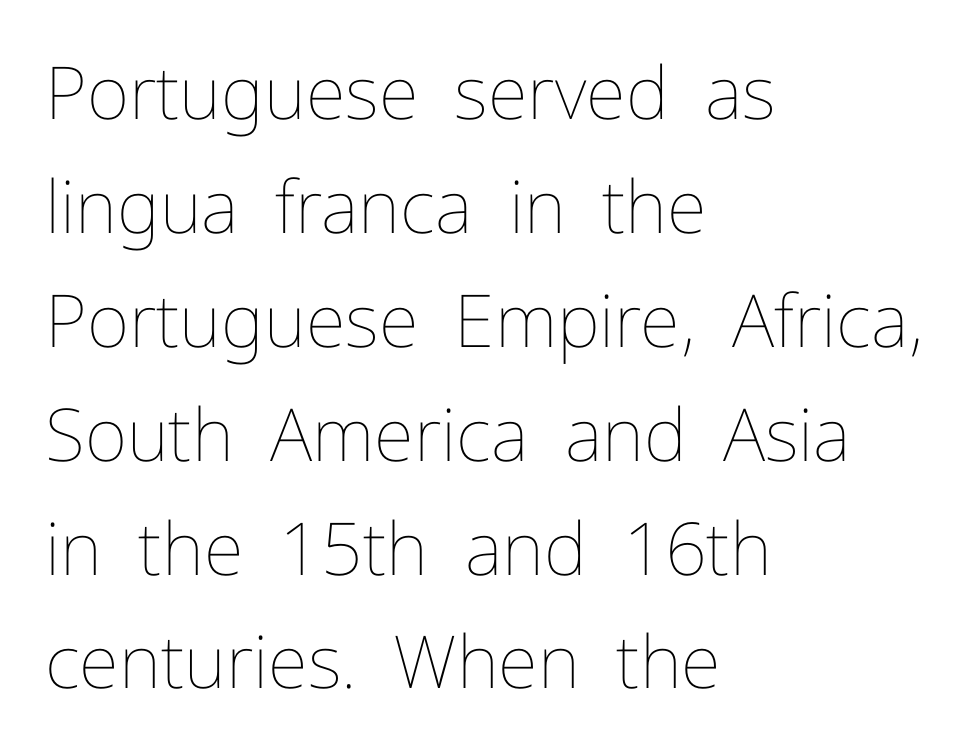
The image shows 73 px thin type, upright; set left-aligned, normal line spacing (1.56x), normal letter spacing, not underlined; low stroke contrast and a medium x-height.
